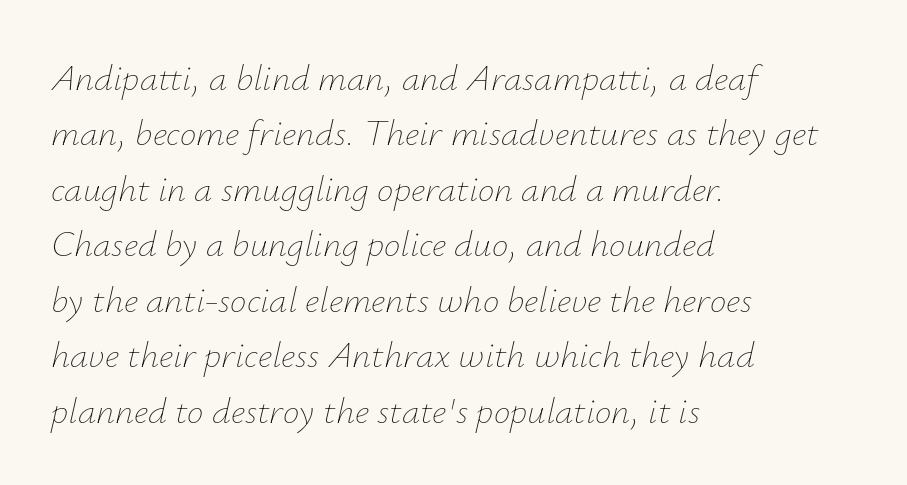
The image shows 37 px thin type, italic (leaning right); set left-aligned, normal line spacing (1.5x), normal letter spacing, not underlined; low stroke contrast and a small x-height.
